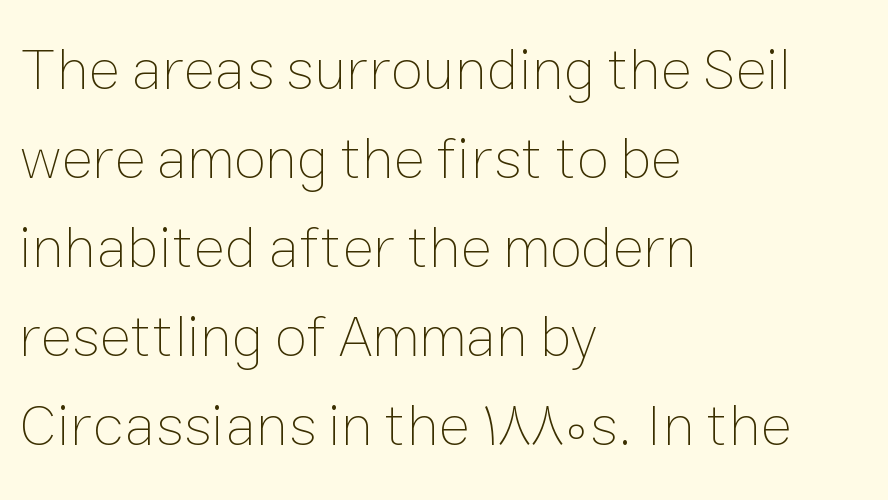
Q: Is the text bold? A: No.
Q: Is the text italic (slanted)? A: No, it is upright.
Q: Is the text underlined? A: No.
Q: How is the paragraph aligned? A: Left-aligned.
Q: Is the spacing between letters normal or unusually wide? A: Normal.
Q: Is the spacing between lines tight, normal or loose? A: Normal.
Q: Width (condensed, normal, or wide)? A: Normal.
Q: Stroke contrast? A: Low.
Q: x-height? A: Medium.
Q: Monospaced? A: No.
